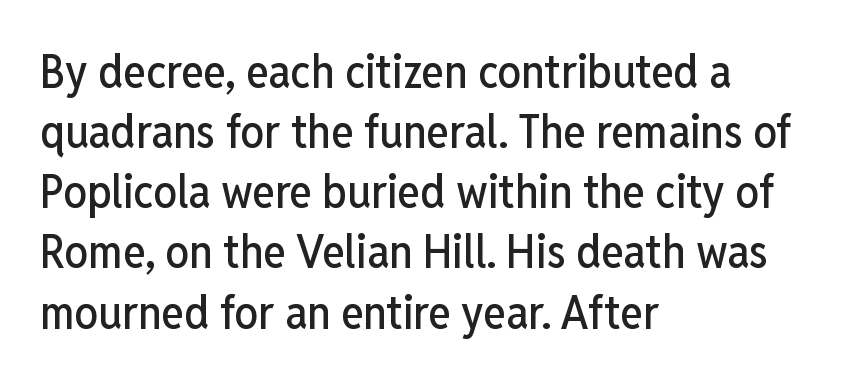
{"serif": "no", "italic": "no", "width": "condensed", "stroke_contrast": "low", "x_height": "medium", "monospaced": "no", "underline": "no", "align": "left", "line_spacing": "normal", "line_spacing_ratio": 1.28, "letter_spacing": "normal", "letter_spacing_em": 0.0, "glyph_px": 47}
